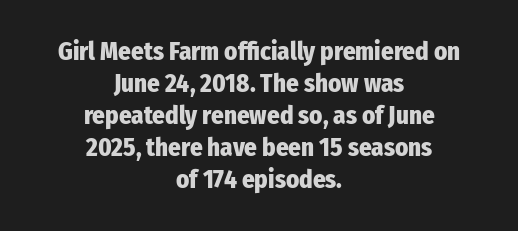
{"italic": "no", "bold": "yes", "underline": "no", "align": "center", "line_spacing": "normal", "line_spacing_ratio": 1.28, "letter_spacing": "normal", "letter_spacing_em": 0.0, "glyph_px": 25}
